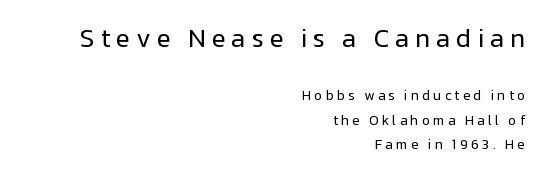
The gaps between neighbouring characters are conspicuously large. The passage is arranged like a letterhead date or caption credit — flush right. Which of the two is more prominent by size? The first, at the top. The specimen reads as upright at a glance. Check under the words: just untouched page. Weight: not bold — regular or lighter.
